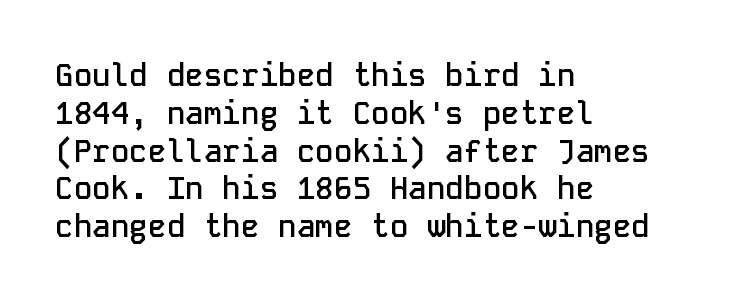
The letters stand straight up with perfectly vertical stems. Horizontal alignment here is leftward, the default for most running prose. Does extra space separate the letters? No, they use regular spacing. Think of a typewriter: that constant character pitch is what you see here. Type style note: lacks serifs. Does the weight exceed regular? Yes, but only to semibold.
